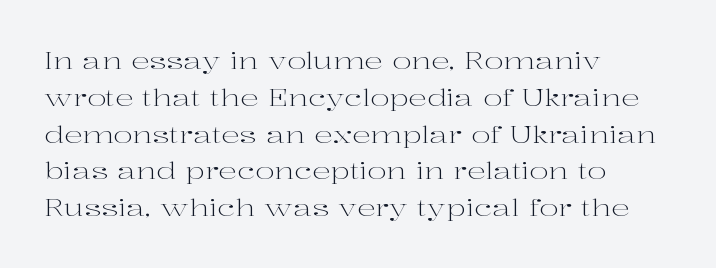
{"italic": "no", "bold": "no", "underline": "no", "align": "left", "line_spacing": "normal", "line_spacing_ratio": 1.6, "letter_spacing": "normal", "letter_spacing_em": 0.0, "glyph_px": 23}
